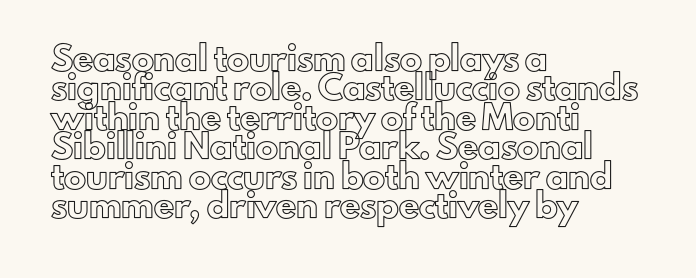
{"italic": "no", "underline": "no", "align": "left", "line_spacing": "normal", "line_spacing_ratio": 1.34, "letter_spacing": "normal", "letter_spacing_em": 0.0, "glyph_px": 22}
